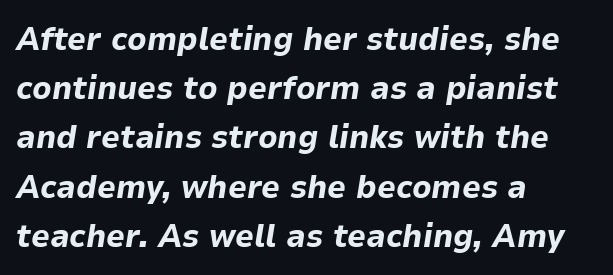
{"italic": "yes", "lean": "right", "slant_degrees": 9, "bold": "yes", "weight": "bold", "width": "normal", "stroke_contrast": "low", "x_height": "medium", "monospaced": "no", "underline": "no", "align": "left", "line_spacing": "normal", "line_spacing_ratio": 1.49, "letter_spacing": "normal", "letter_spacing_em": 0.0, "glyph_px": 33}
